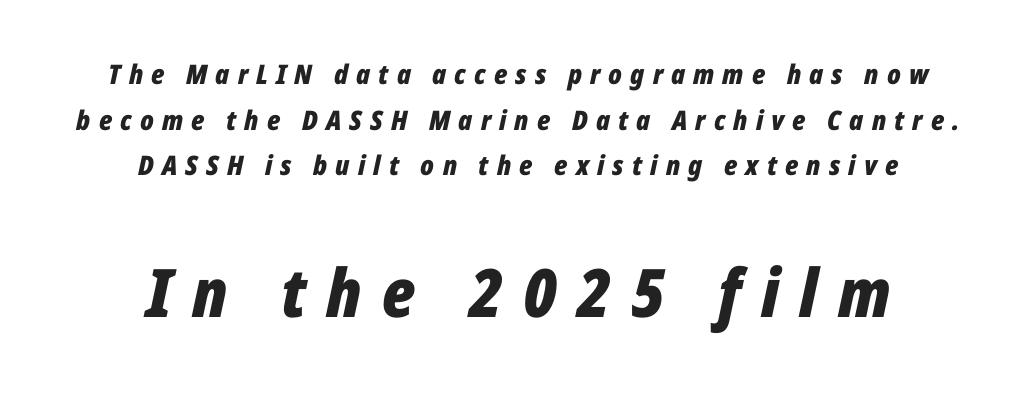
{"italic": "yes", "lean": "right", "slant_degrees": 12, "bold": "yes", "weight": "bold", "width": "condensed", "stroke_contrast": "low", "x_height": "medium", "monospaced": "no", "underline": "no", "align": "center", "line_spacing": "normal", "line_spacing_ratio": 1.69, "letter_spacing": "wide", "letter_spacing_em": 0.3, "larger_block": "second", "size_ratio": 2.48, "glyph_px": 67}
